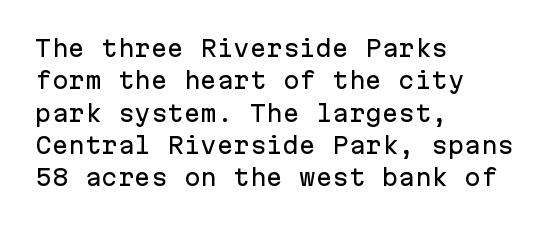
{"italic": "no", "underline": "no", "align": "left", "line_spacing": "normal", "line_spacing_ratio": 1.47, "letter_spacing": "normal", "letter_spacing_em": 0.0, "glyph_px": 22}
